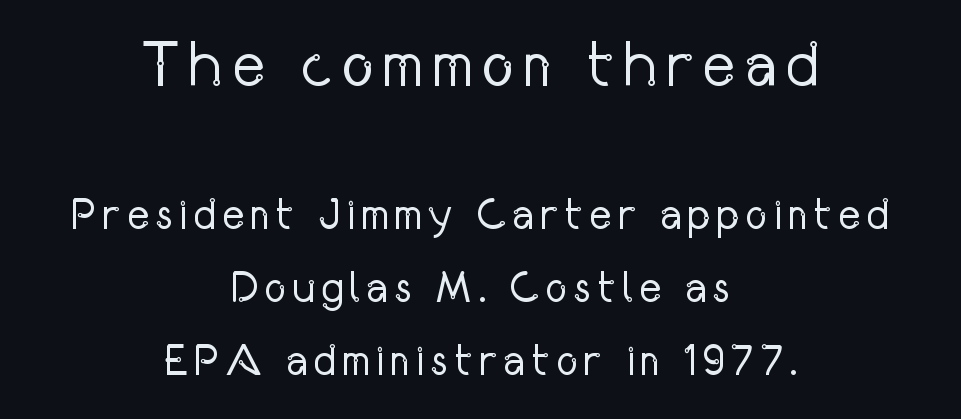
{"serif": "no", "italic": "no", "bold": "no", "weight": "regular", "width": "condensed", "stroke_contrast": "low", "x_height": "medium", "monospaced": "no", "underline": "no", "align": "center", "line_spacing": "normal", "line_spacing_ratio": 1.7, "larger_block": "first", "size_ratio": 1.49, "glyph_px": 64}
